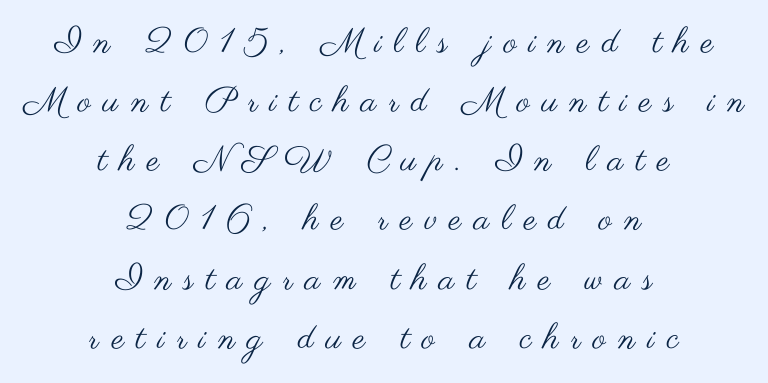
Q: Is the text bold? A: No.
Q: Is the text italic (slanted)? A: Yes.
Q: Is the typeface a serif or a sans-serif typeface? A: Sans-serif.
Q: Is the text underlined? A: No.
Q: How is the paragraph aligned? A: Centered.
Q: Is the spacing between letters normal or unusually wide? A: Unusually wide.
Q: Is the spacing between lines tight, normal or loose? A: Normal.
Q: Width (condensed, normal, or wide)? A: Wide.
Q: Stroke contrast? A: Medium.
Q: x-height? A: Small.
Q: Monospaced? A: No.
